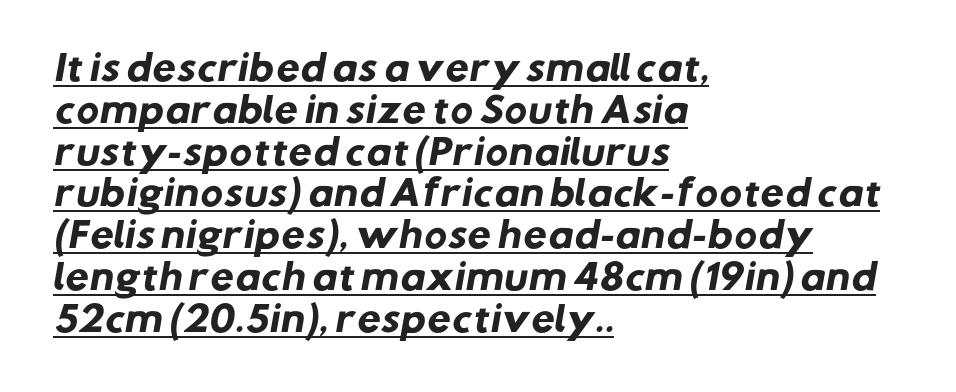
{"serif": "no", "bold": "yes", "weight": "heavy", "width": "normal", "stroke_contrast": "low", "x_height": "medium", "monospaced": "no", "underline": "yes", "align": "left", "line_spacing_ratio": 1.23, "letter_spacing": "normal", "letter_spacing_em": 0.0, "glyph_px": 34}
